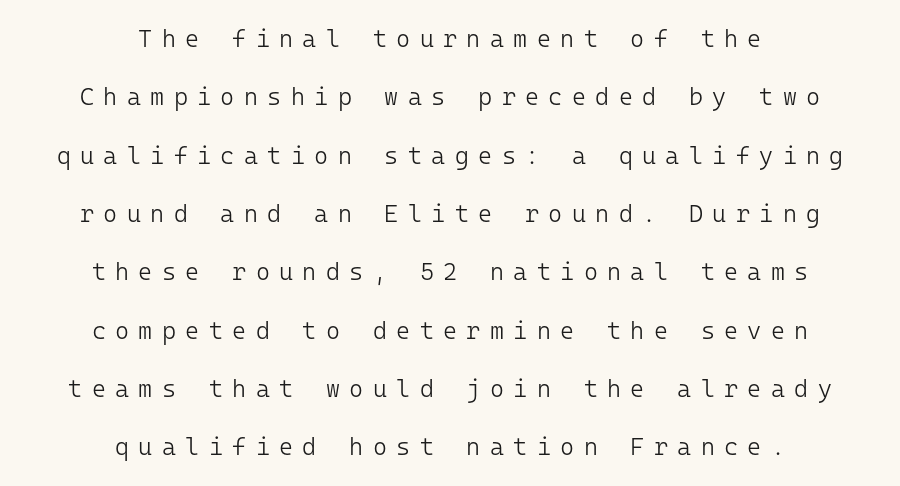
{"italic": "no", "bold": "no", "underline": "no", "align": "center", "line_spacing": "loose", "line_spacing_ratio": 2.43, "letter_spacing": "wide", "letter_spacing_em": 0.39, "glyph_px": 24}
